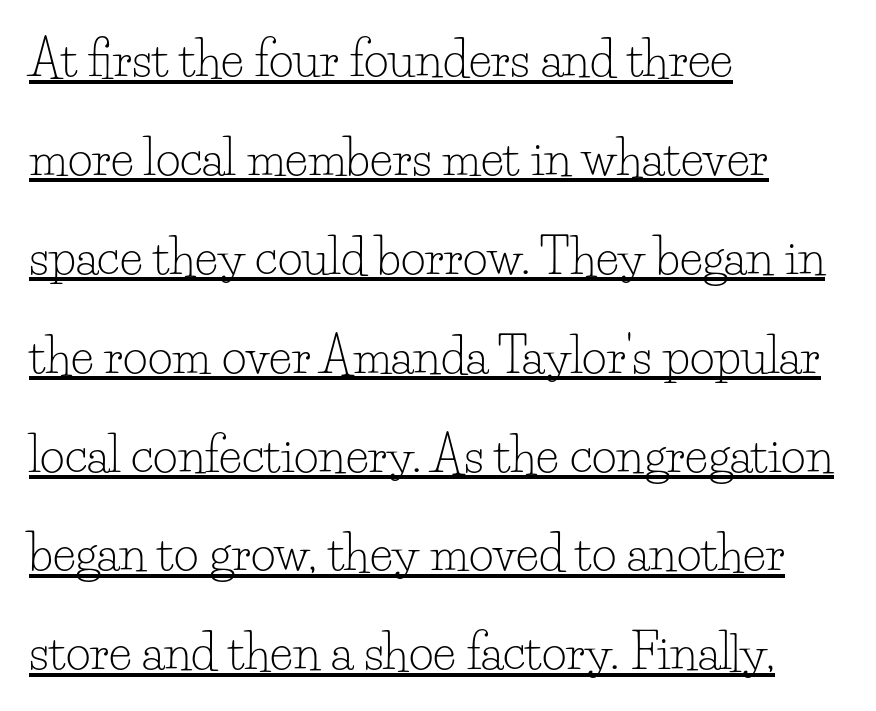
The passage shown is typed in a proportional face where columns would drift. A baseline rule has been typeset under these characters. A great deal of white space separates one row of letters from the next. Stems here are at most as thick as an everyday book face.
